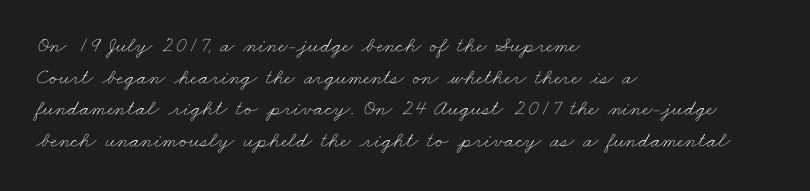
Q: Is the text bold? A: No.
Q: Is the text underlined? A: No.
Q: How is the paragraph aligned? A: Left-aligned.
Q: Is the spacing between letters normal or unusually wide? A: Normal.
Q: Is the spacing between lines tight, normal or loose? A: Normal.
